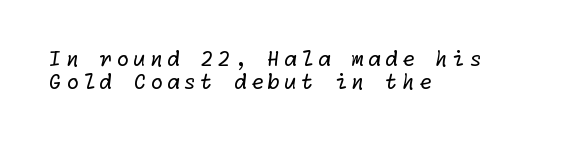
Q: Is the text bold? A: No.
Q: Is the text underlined? A: No.
Q: How is the paragraph aligned? A: Left-aligned.
Q: Is the spacing between lines tight, normal or loose? A: Tight.
